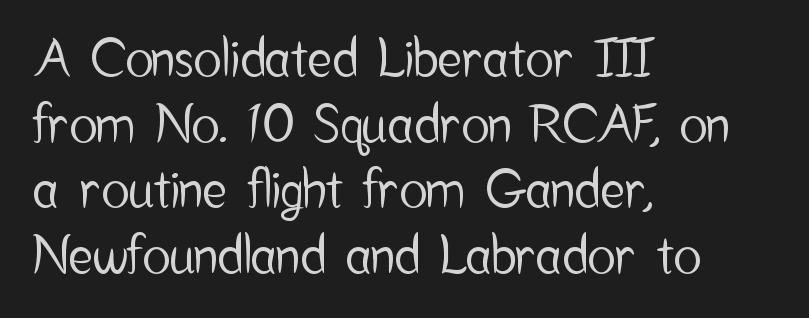
These lines are composed in type without serifs. The passage shown is typed in a proportional face where columns would drift. This is roman type, the default non-slanted kind. Honestly, the row spacing looks completely unremarkable. The passage shown has conventional tracking throughout.
